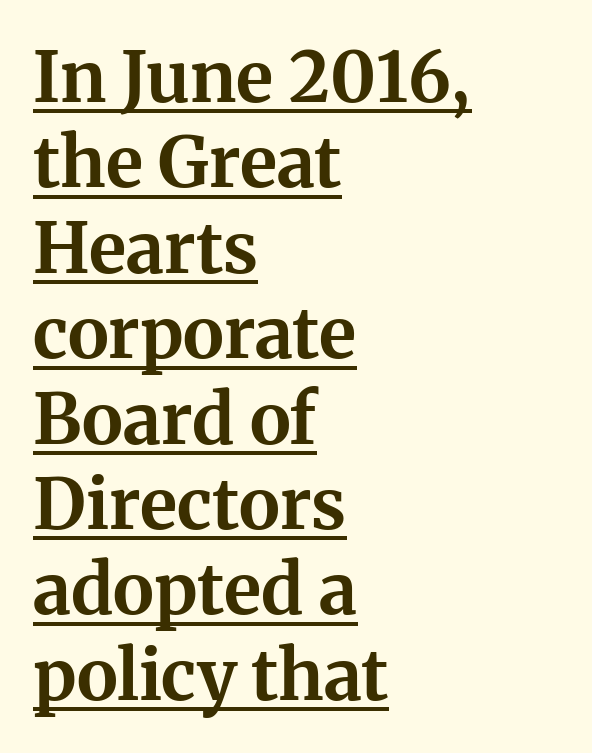
{"serif": "yes", "italic": "no", "bold": "yes", "weight": "bold", "width": "normal", "stroke_contrast": "medium", "x_height": "medium", "monospaced": "no", "underline": "yes", "align": "left", "line_spacing_ratio": 1.22, "letter_spacing": "normal", "letter_spacing_em": 0.0, "glyph_px": 70}
